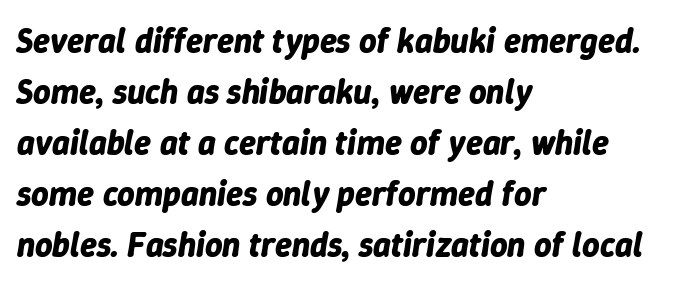
{"italic": "yes", "lean": "right", "slant_degrees": 9, "bold": "yes", "weight": "bold", "width": "normal", "stroke_contrast": "low", "x_height": "medium", "monospaced": "no", "underline": "no", "align": "left", "line_spacing": "normal", "line_spacing_ratio": 1.5, "letter_spacing": "normal", "letter_spacing_em": 0.0, "glyph_px": 34}
